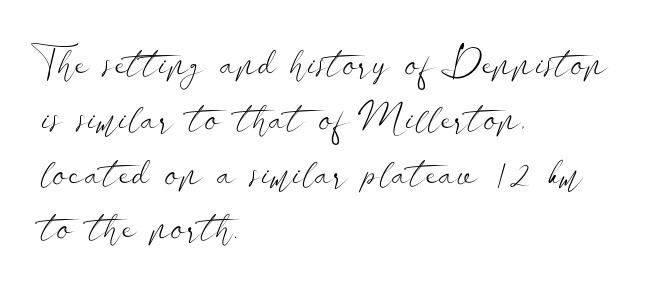
{"serif": "no", "bold": "no", "weight": "light", "width": "wide", "stroke_contrast": "low", "x_height": "small", "monospaced": "no", "underline": "no", "align": "left", "line_spacing": "normal", "line_spacing_ratio": 1.37, "letter_spacing": "normal", "letter_spacing_em": 0.0, "glyph_px": 40}
